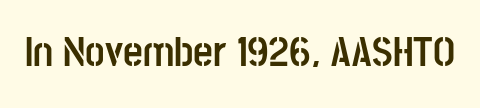
Q: Is the text bold? A: Yes.
Q: Is the text italic (slanted)? A: No, it is upright.
Q: Is the typeface a serif or a sans-serif typeface? A: Sans-serif.
Q: Is the text underlined? A: No.
Q: Is the spacing between letters normal or unusually wide? A: Normal.
Q: Width (condensed, normal, or wide)? A: Condensed.
Q: Stroke contrast? A: Low.
Q: x-height? A: Large.
Q: Monospaced? A: No.
